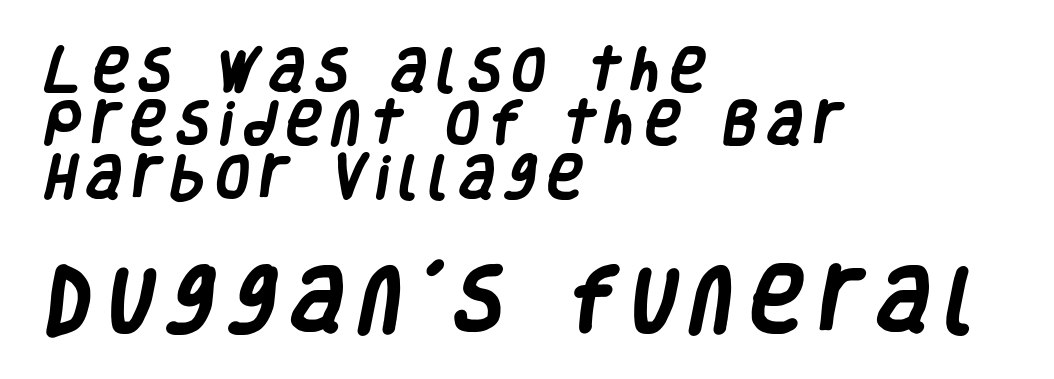
The image shows 72 px heavy, condensed sans-serif type; set left-aligned, tight line spacing (1.11x), unusually wide letter spacing (+0.23 em), not underlined; the second (bottom) block is 1.5x larger; low stroke contrast and a large x-height.
